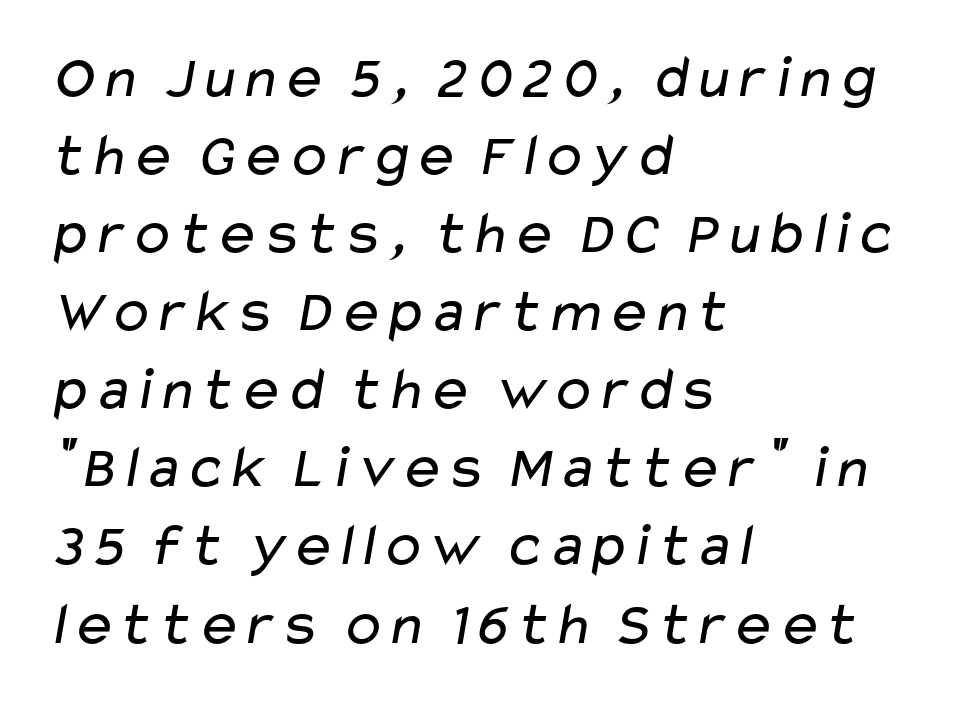
{"serif": "no", "bold": "no", "weight": "regular", "width": "wide", "stroke_contrast": "low", "x_height": "medium", "monospaced": "no", "underline": "no", "align": "left", "line_spacing": "normal", "line_spacing_ratio": 1.28, "letter_spacing": "normal", "letter_spacing_em": 0.0, "glyph_px": 61}
